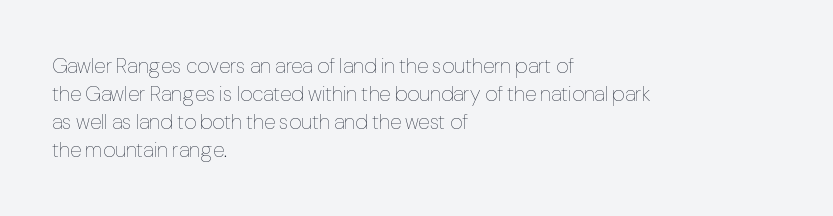
{"italic": "no", "bold": "no", "underline": "no", "align": "left", "line_spacing": "normal", "line_spacing_ratio": 1.33, "letter_spacing": "normal", "letter_spacing_em": 0.0, "glyph_px": 21}
